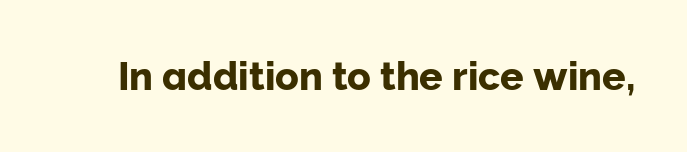
Vertical strokes here are truly vertical. Type without underlining. Here the designer chose a conventional face with non-uniform glyph widths. Font category for this specimen: sans-serif.
